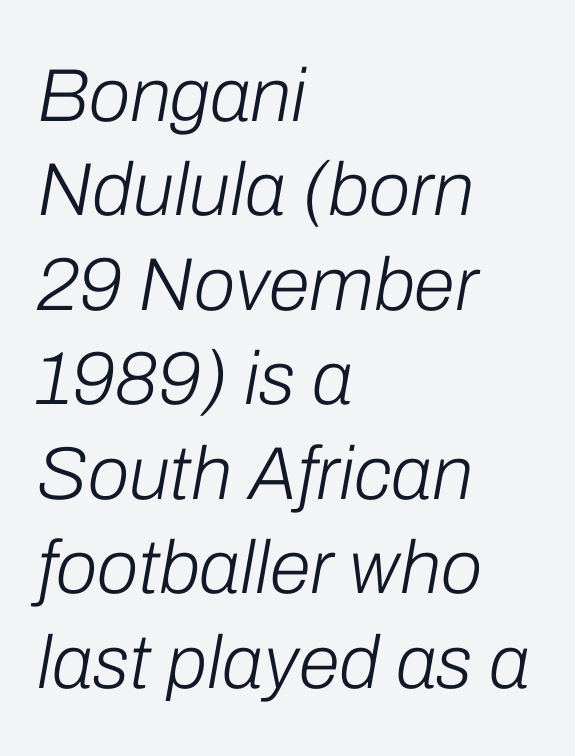
Q: Is the text bold? A: No.
Q: Is the text italic (slanted)? A: Yes, it leans right by about 10 degrees.
Q: Is the text underlined? A: No.
Q: How is the paragraph aligned? A: Left-aligned.
Q: Is the spacing between letters normal or unusually wide? A: Normal.
Q: Is the spacing between lines tight, normal or loose? A: Normal.
Q: Width (condensed, normal, or wide)? A: Normal.
Q: Stroke contrast? A: Low.
Q: x-height? A: Medium.
Q: Monospaced? A: No.
